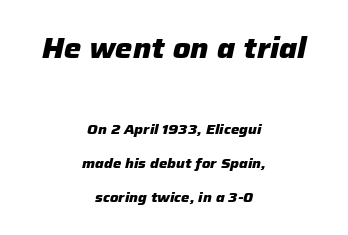
Characters are canted at an angle relative to the baseline's perpendicular. Note: larger setting up top, smaller setting below. The characters look thick and weighty, a clear bold. The passage shown is not underscored anywhere.
